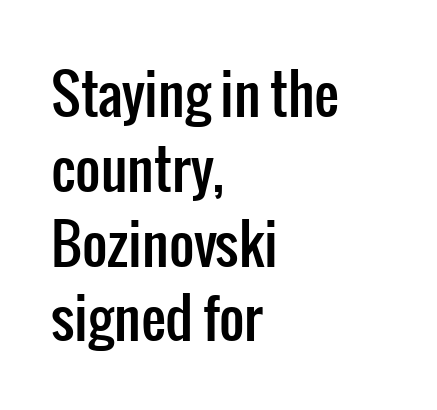
The words here are not underlined. Horizontal alignment here is leftward, the default for most running prose. Serifs: no, the terminals of the letterforms are clean. Each new line begins a customary step beneath the previous one. Note the varied advance widths — an 'i' is clearly narrower than an 'm'. The type sits square on the baseline with zero lean.
